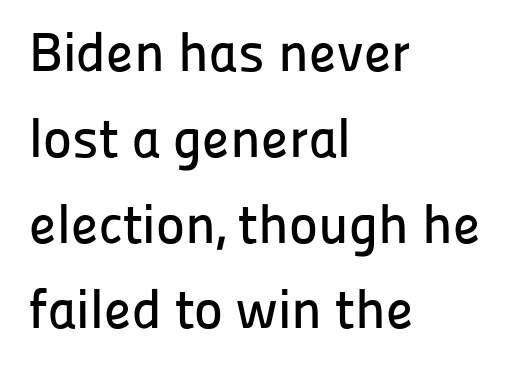
Q: Is the text italic (slanted)? A: No, it is upright.
Q: Is the typeface a serif or a sans-serif typeface? A: Sans-serif.
Q: Is the text underlined? A: No.
Q: How is the paragraph aligned? A: Left-aligned.
Q: Is the spacing between letters normal or unusually wide? A: Normal.
Q: Is the spacing between lines tight, normal or loose? A: Normal.
Q: Width (condensed, normal, or wide)? A: Normal.
Q: Stroke contrast? A: Low.
Q: x-height? A: Medium.
Q: Monospaced? A: No.
